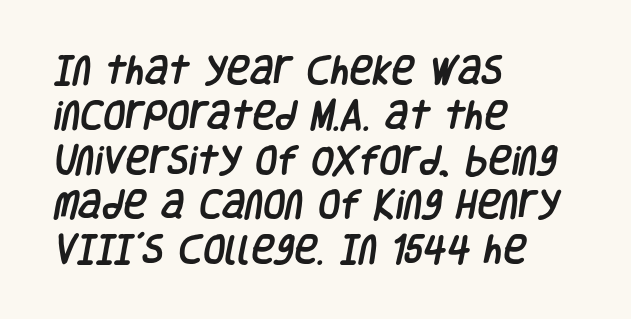
{"serif": "no", "width": "condensed", "stroke_contrast": "low", "x_height": "large", "monospaced": "no", "underline": "no", "align": "left", "line_spacing": "normal", "line_spacing_ratio": 1.4, "letter_spacing": "normal", "letter_spacing_em": 0.0, "glyph_px": 32}
